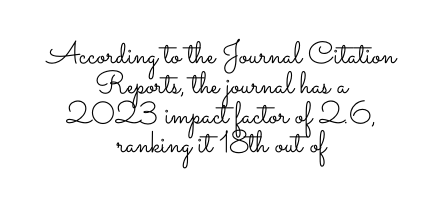
The image shows 31 px light, wide type; set centered, tight line spacing (0.96x), normal letter spacing, not underlined; low stroke contrast and a small x-height.
